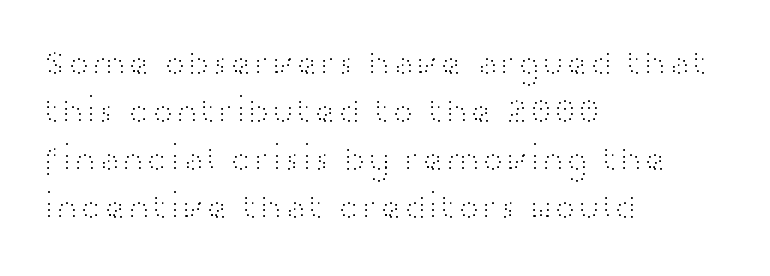
Stroke thickness stays within the range of a standard reading face or lighter. The font family rendered here belongs to the sans-serif group. How would I describe the line gaps? Plain and ordinary. The letters advance in unequal steps, a hallmark of proportional type. Does extra space separate the letters? No, they use regular spacing.
